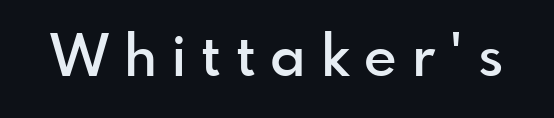
The type is letterspaced generously, with wide tracking. Does the lettering tilt? It doesn't — this is upright. This is the in-between weight designers call semibold or demi. Letters rest on an invisible, unmarked baseline.
